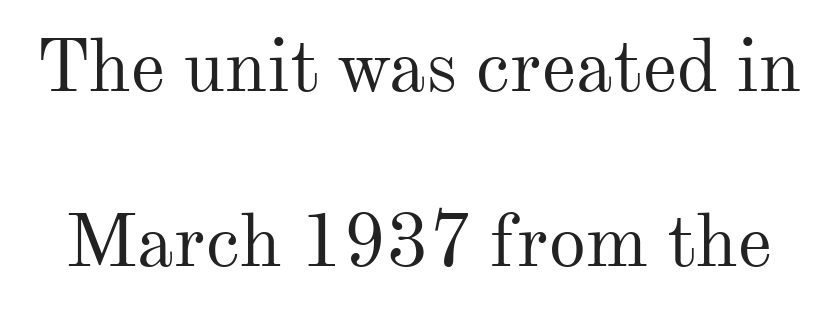
Q: Is the text bold? A: No.
Q: Is the text italic (slanted)? A: No, it is upright.
Q: Is the typeface a serif or a sans-serif typeface? A: Serif.
Q: Is the text underlined? A: No.
Q: Is the spacing between letters normal or unusually wide? A: Normal.
Q: Is the spacing between lines tight, normal or loose? A: Loose.
Q: Width (condensed, normal, or wide)? A: Normal.
Q: Stroke contrast? A: Medium.
Q: x-height? A: Small.
Q: Monospaced? A: No.
